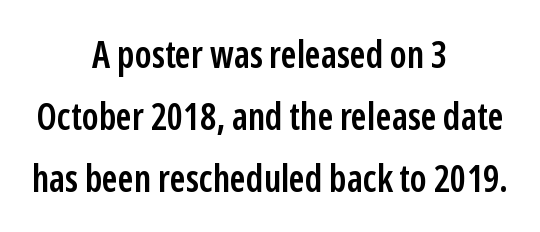
The image shows 37 px semibold, condensed sans-serif type, upright; set centered, normal line spacing (1.68x), normal letter spacing, not underlined; low stroke contrast and a medium x-height.
